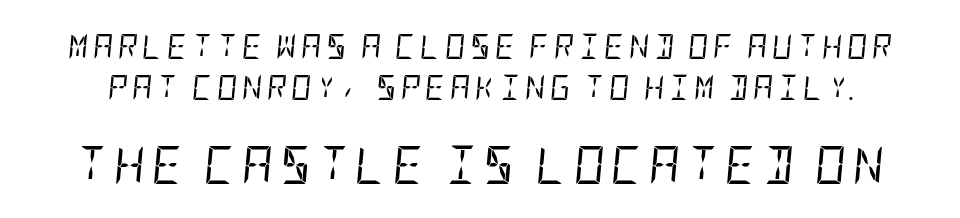
The image shows 38 px regular-weight, condensed type, italic (leaning right); set normal line spacing (1.63x), not underlined; the second (bottom) block is 1.52x larger; low stroke contrast and a large x-height.
